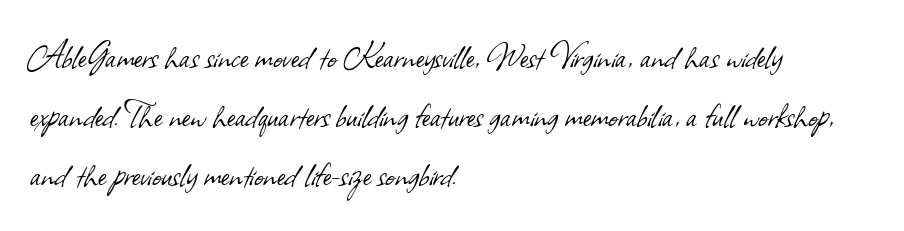
The image shows 40 px light sans-serif type; set left-aligned, normal line spacing (1.48x), normal letter spacing, not underlined; low stroke contrast and a small x-height.
